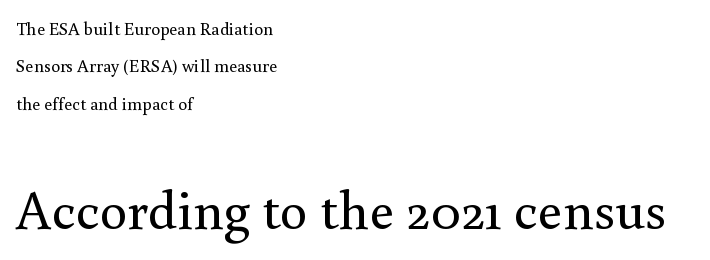
The image shows 55 px regular-weight serif type, upright; set left-aligned, loose line spacing (2.07x), normal letter spacing, not underlined; the second (bottom) block is 3.06x larger; a small x-height.
